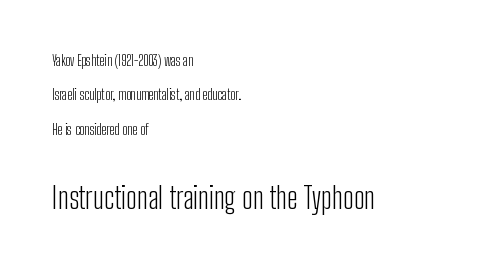
One glance says open: line gaps are wider than usual. Bigger letters appear in the bottom chunk; the top chunk is reduced. Every row of glyphs begins at an identical x-position on the left. Each letter keeps its own natural width here, so spacing adapts to shape. No extra tracking has been applied to these lines.
